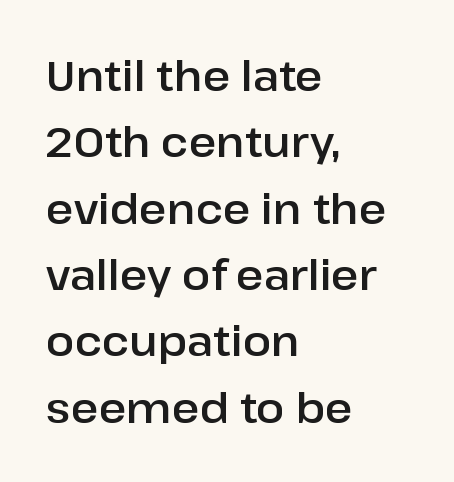
What's the leading like? Ordinary, nothing unusual. Rule under the text: the space is simply empty. The font's upright variant was chosen for this text. Look at the tracking — it's just the regular setting, nothing added. Character widths vary here, with narrow letters taking less room than wide ones. In terms of letterform style, serifs are entirely absent.
